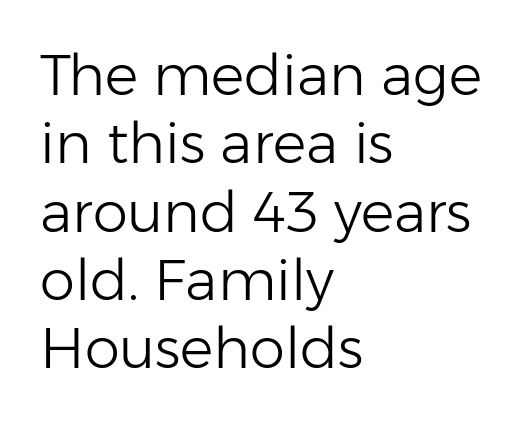
The image shows 56 px light sans-serif type, upright; set left-aligned, line spacing 1.22x, normal letter spacing, not underlined; low stroke contrast and a medium x-height.
